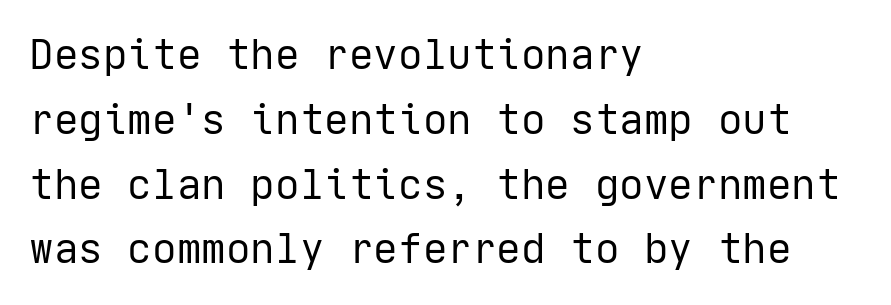
The image shows 41 px regular-weight sans-serif type, upright; set left-aligned, normal line spacing (1.58x), normal letter spacing, not underlined; low stroke contrast and a medium x-height.
